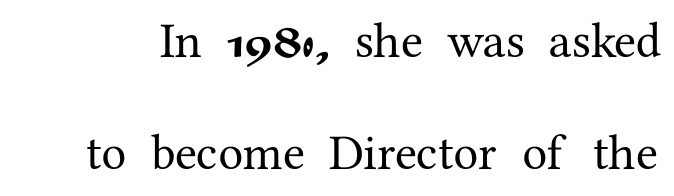
{"serif": "yes", "italic": "no", "width": "normal", "stroke_contrast": "medium", "x_height": "medium", "monospaced": "no", "underline": "no", "line_spacing": "loose", "line_spacing_ratio": 2.24, "letter_spacing": "normal", "letter_spacing_em": 0.0, "glyph_px": 50}
